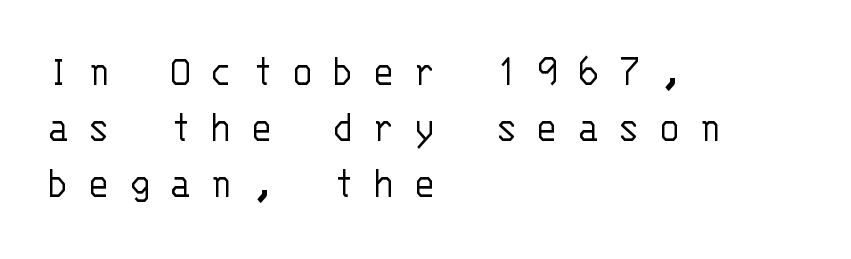
The image shows 45 px light sans-serif type, upright, monospaced; set left-aligned, normal line spacing (1.25x), unusually wide letter spacing (+0.42 em), not underlined; low stroke contrast and a large x-height.
